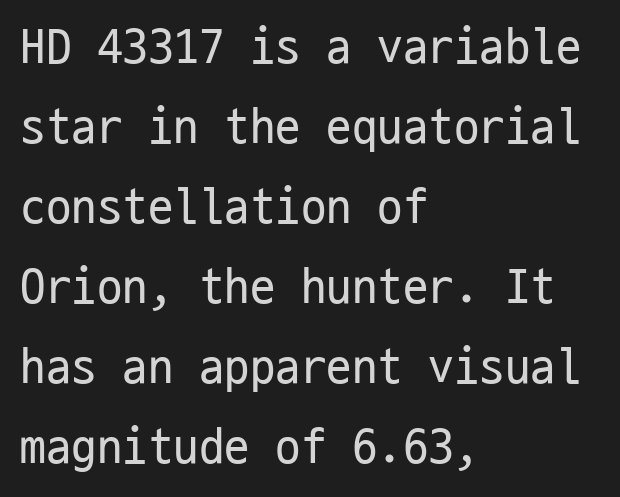
Q: Is the text bold? A: No.
Q: Is the text italic (slanted)? A: No, it is upright.
Q: Is the typeface a serif or a sans-serif typeface? A: Sans-serif.
Q: Is the text underlined? A: No.
Q: How is the paragraph aligned? A: Left-aligned.
Q: Is the spacing between letters normal or unusually wide? A: Normal.
Q: Is the spacing between lines tight, normal or loose? A: Normal.
Q: Width (condensed, normal, or wide)? A: Condensed.
Q: Stroke contrast? A: Low.
Q: x-height? A: Medium.
Q: Monospaced? A: Yes.
